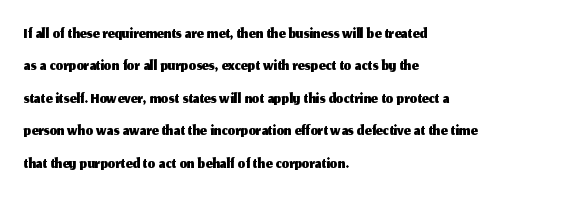
Glyph-to-glyph distance matches everyday printed text. Teacher's note: observe the even left margin — that is flush-left alignment. Type without underlining. This sample keeps an unexceptional amount of space between lines. This is roman type, the default non-slanted kind.
